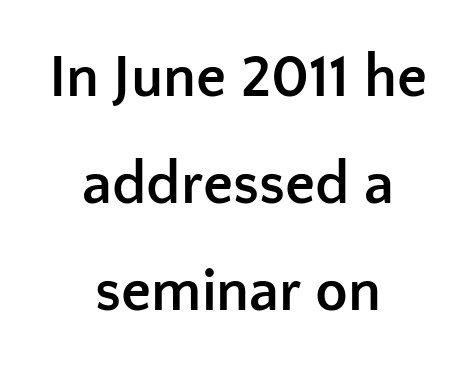
Q: Is the text bold? A: Yes.
Q: Is the text italic (slanted)? A: No, it is upright.
Q: Is the typeface a serif or a sans-serif typeface? A: Sans-serif.
Q: Is the text underlined? A: No.
Q: How is the paragraph aligned? A: Centered.
Q: Is the spacing between letters normal or unusually wide? A: Normal.
Q: Width (condensed, normal, or wide)? A: Normal.
Q: Stroke contrast? A: Low.
Q: x-height? A: Medium.
Q: Monospaced? A: No.
